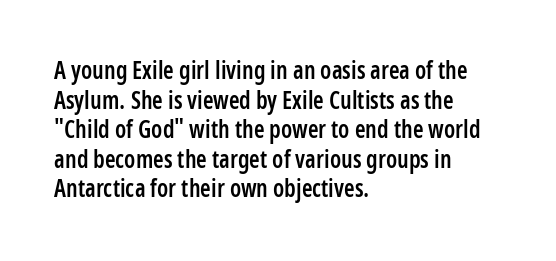
{"italic": "no", "bold": "semi", "underline": "no", "align": "left", "line_spacing_ratio": 1.23, "letter_spacing": "normal", "letter_spacing_em": 0.0, "glyph_px": 24}
